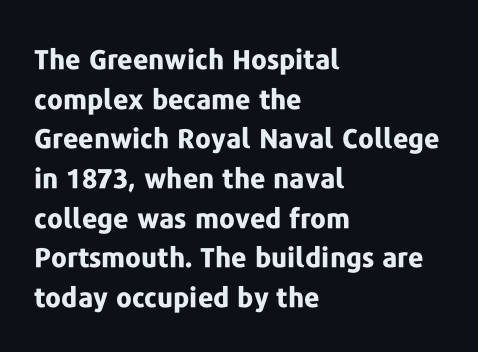
Q: Is the text bold? A: Yes.
Q: Is the text italic (slanted)? A: No, it is upright.
Q: Is the text underlined? A: No.
Q: How is the paragraph aligned? A: Left-aligned.
Q: Is the spacing between letters normal or unusually wide? A: Normal.
Q: Is the spacing between lines tight, normal or loose? A: Normal.
